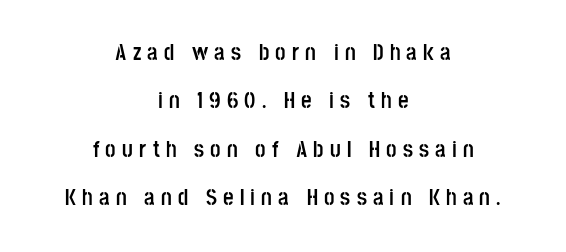
The image shows 23 px bold type, upright; set centered, loose line spacing (2.1x), unusually wide letter spacing (+0.27 em), not underlined.
